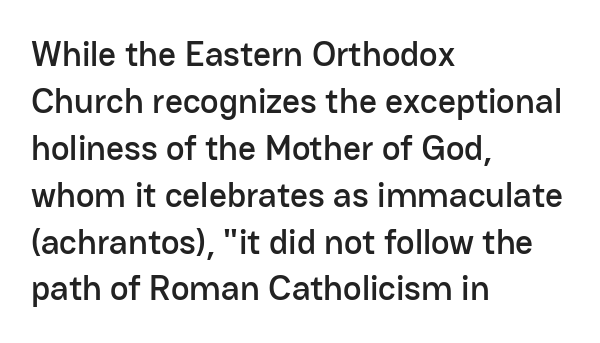
Q: Is the text italic (slanted)? A: No, it is upright.
Q: Is the typeface a serif or a sans-serif typeface? A: Sans-serif.
Q: Is the text underlined? A: No.
Q: How is the paragraph aligned? A: Left-aligned.
Q: Is the spacing between letters normal or unusually wide? A: Normal.
Q: Is the spacing between lines tight, normal or loose? A: Normal.
Q: Width (condensed, normal, or wide)? A: Normal.
Q: Stroke contrast? A: Low.
Q: x-height? A: Medium.
Q: Monospaced? A: No.
